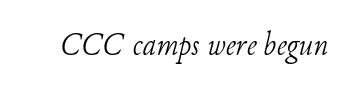
Q: Is the text bold? A: No.
Q: Is the text italic (slanted)? A: Yes, it leans right by about 11 degrees.
Q: Is the typeface a serif or a sans-serif typeface? A: Serif.
Q: Is the text underlined? A: No.
Q: Is the spacing between letters normal or unusually wide? A: Normal.
Q: Width (condensed, normal, or wide)? A: Normal.
Q: Stroke contrast? A: Low.
Q: x-height? A: Small.
Q: Monospaced? A: No.
